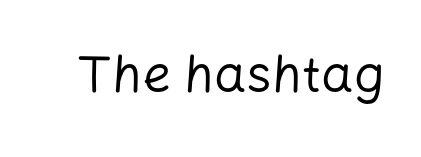
Q: Is the text bold? A: No.
Q: Is the text italic (slanted)? A: No, it is upright.
Q: Is the typeface a serif or a sans-serif typeface? A: Sans-serif.
Q: Is the text underlined? A: No.
Q: Is the spacing between letters normal or unusually wide? A: Normal.
Q: Width (condensed, normal, or wide)? A: Normal.
Q: Stroke contrast? A: Low.
Q: x-height? A: Medium.
Q: Monospaced? A: No.
